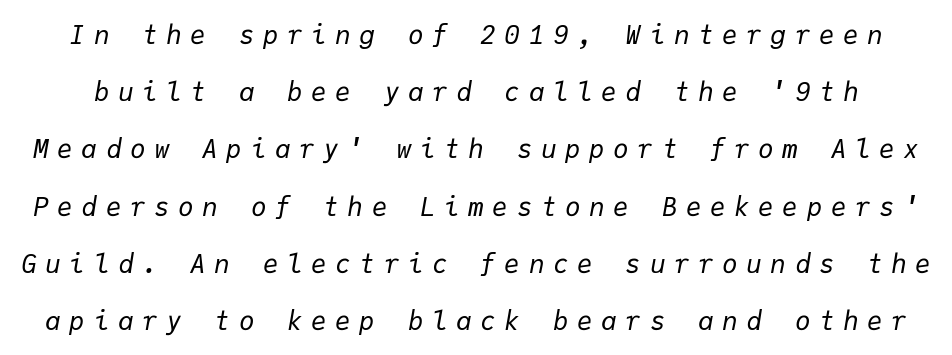
The characters are drawn with everyday or finer stroke widths. The gaps between neighbouring characters are conspicuously large. Rows of type keep a wide berth in the vertical direction. You can tell it's italic because the verticals aren't actually vertical.
